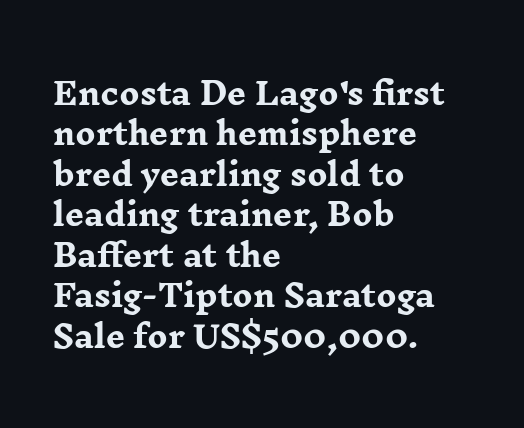
Q: Is the text bold? A: Yes.
Q: Is the text italic (slanted)? A: No, it is upright.
Q: Is the typeface a serif or a sans-serif typeface? A: Serif.
Q: Is the text underlined? A: No.
Q: How is the paragraph aligned? A: Left-aligned.
Q: Is the spacing between letters normal or unusually wide? A: Normal.
Q: Is the spacing between lines tight, normal or loose? A: Normal.
Q: Width (condensed, normal, or wide)? A: Wide.
Q: Stroke contrast? A: Low.
Q: x-height? A: Medium.
Q: Monospaced? A: No.
